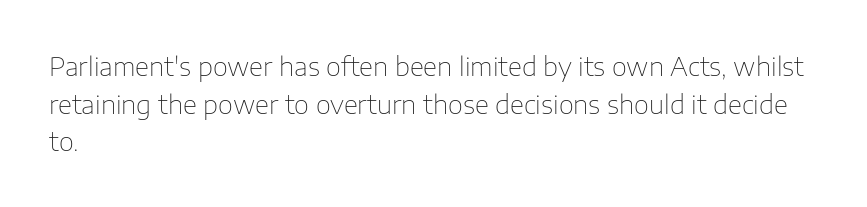
The image shows 26 px text type, upright; set left-aligned, normal line spacing (1.45x), normal letter spacing, not underlined.
